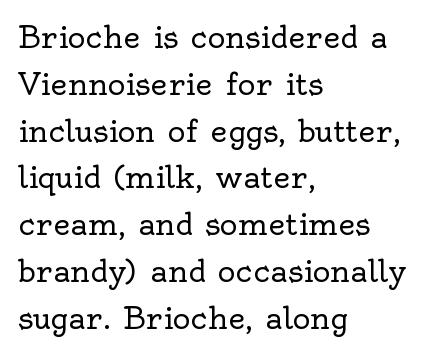
Q: Is the text bold? A: No.
Q: Is the text italic (slanted)? A: No, it is upright.
Q: Is the typeface a serif or a sans-serif typeface? A: Serif.
Q: Is the text underlined? A: No.
Q: How is the paragraph aligned? A: Left-aligned.
Q: Is the spacing between letters normal or unusually wide? A: Normal.
Q: Is the spacing between lines tight, normal or loose? A: Normal.
Q: Width (condensed, normal, or wide)? A: Normal.
Q: x-height? A: Small.
Q: Monospaced? A: No.
